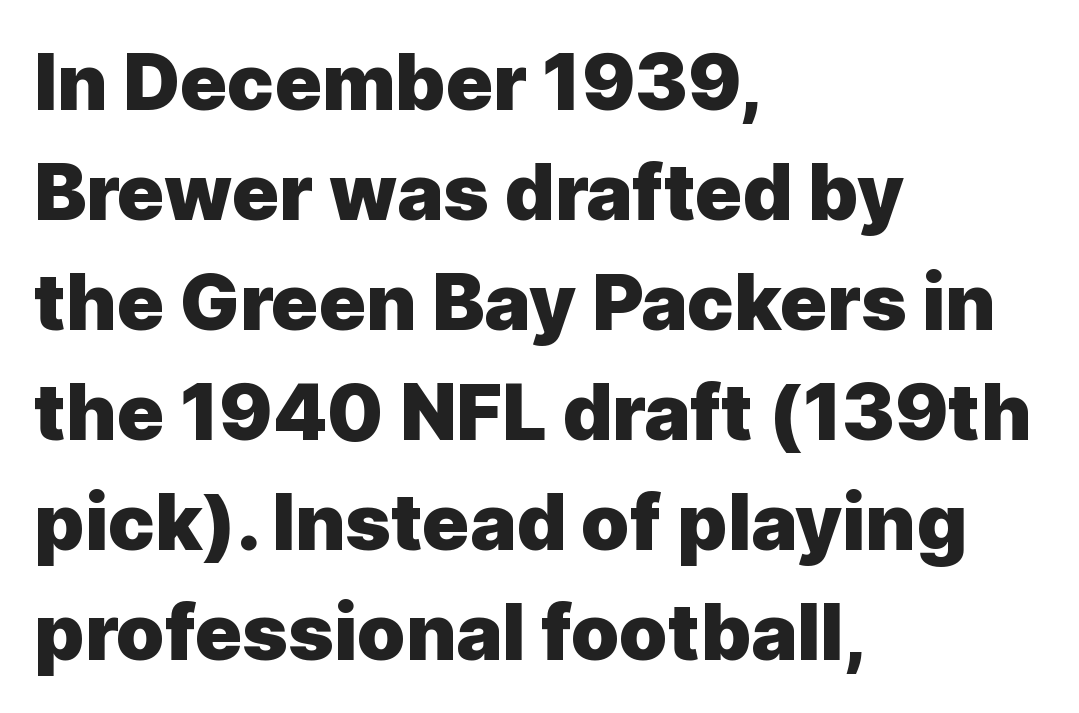
The image shows 78 px heavy sans-serif type, upright; set left-aligned, normal line spacing (1.41x), normal letter spacing, not underlined; a medium x-height.
